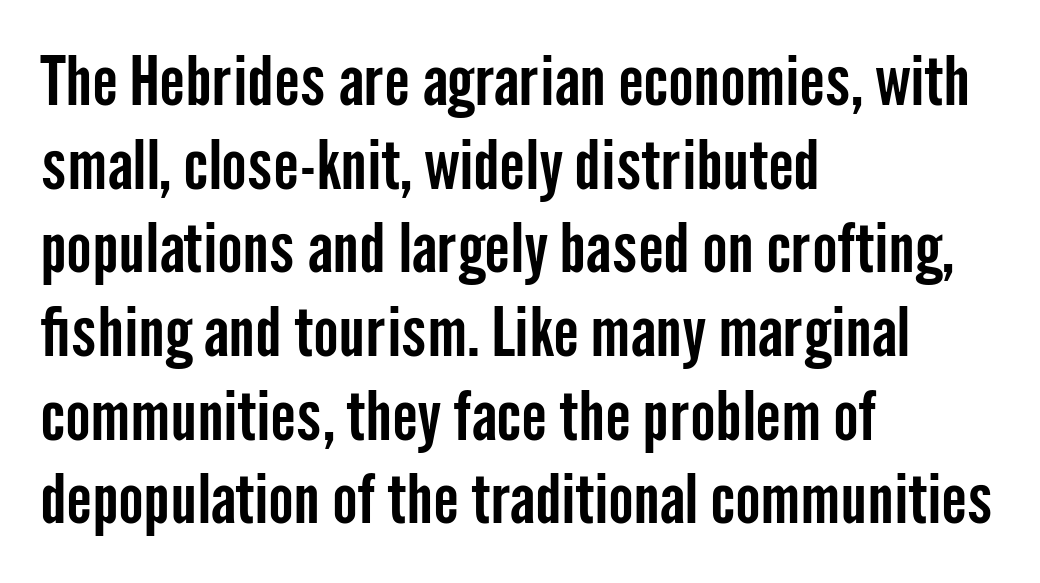
{"serif": "no", "italic": "no", "width": "condensed", "stroke_contrast": "low", "x_height": "medium", "monospaced": "no", "underline": "no", "align": "left", "line_spacing_ratio": 1.23, "letter_spacing": "normal", "letter_spacing_em": 0.0, "glyph_px": 68}
